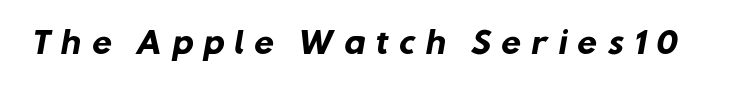
Q: Is the text bold? A: Yes.
Q: Is the typeface a serif or a sans-serif typeface? A: Sans-serif.
Q: Is the text underlined? A: No.
Q: Is the spacing between letters normal or unusually wide? A: Unusually wide.
Q: Width (condensed, normal, or wide)? A: Normal.
Q: Stroke contrast? A: Low.
Q: x-height? A: Medium.
Q: Monospaced? A: No.
